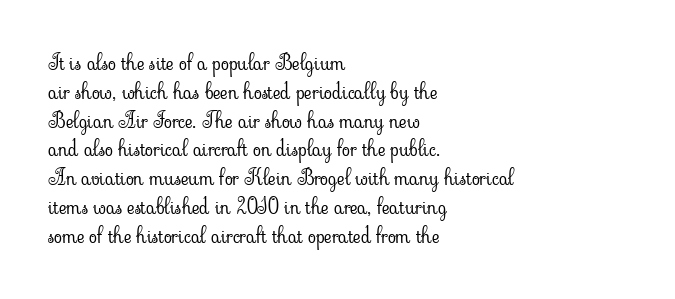
{"italic": "no", "bold": "no", "underline": "no", "align": "left", "line_spacing": "normal", "line_spacing_ratio": 1.37, "letter_spacing": "normal", "letter_spacing_em": 0.0, "glyph_px": 21}
